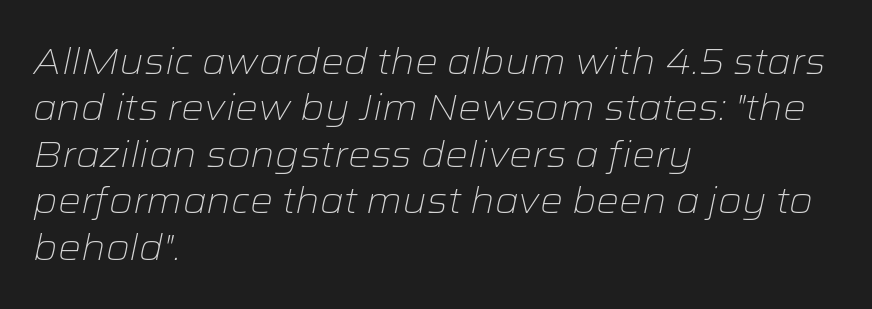
Q: Is the text bold? A: No.
Q: Is the text italic (slanted)? A: Yes, it leans right by about 12 degrees.
Q: Is the text underlined? A: No.
Q: How is the paragraph aligned? A: Left-aligned.
Q: Is the spacing between letters normal or unusually wide? A: Normal.
Q: Is the spacing between lines tight, normal or loose? A: Normal.
Q: Width (condensed, normal, or wide)? A: Wide.
Q: Stroke contrast? A: Low.
Q: x-height? A: Medium.
Q: Monospaced? A: No.
